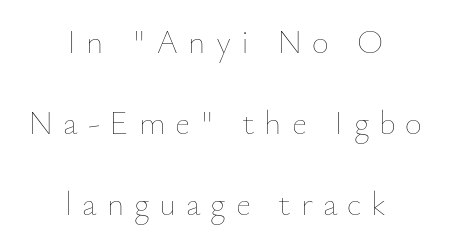
Q: Is the text bold? A: No.
Q: Is the text italic (slanted)? A: No, it is upright.
Q: Is the text underlined? A: No.
Q: How is the paragraph aligned? A: Centered.
Q: Is the spacing between letters normal or unusually wide? A: Unusually wide.
Q: Is the spacing between lines tight, normal or loose? A: Loose.
Q: Width (condensed, normal, or wide)? A: Normal.
Q: Stroke contrast? A: Low.
Q: x-height? A: Small.
Q: Monospaced? A: No.
